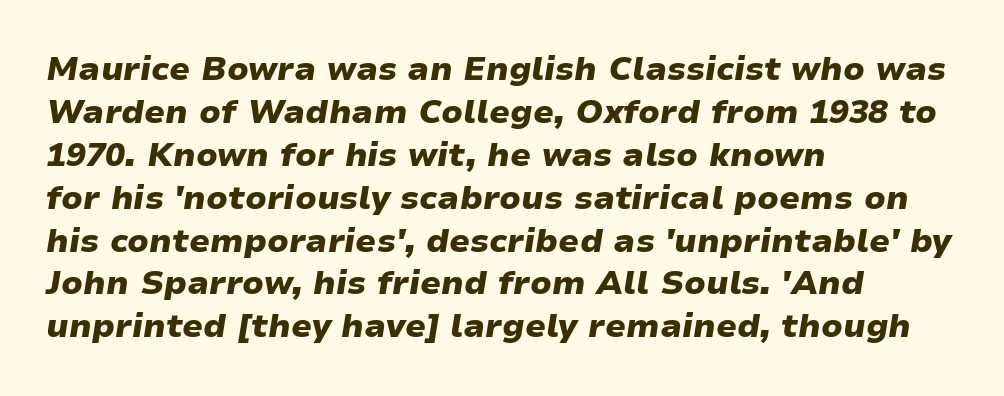
Q: Is the text bold? A: Yes.
Q: Is the text italic (slanted)? A: Yes, it leans right by about 9 degrees.
Q: Is the text underlined? A: No.
Q: How is the paragraph aligned? A: Left-aligned.
Q: Is the spacing between letters normal or unusually wide? A: Normal.
Q: Is the spacing between lines tight, normal or loose? A: Normal.
Q: Width (condensed, normal, or wide)? A: Wide.
Q: Stroke contrast? A: Low.
Q: x-height? A: Medium.
Q: Monospaced? A: No.
